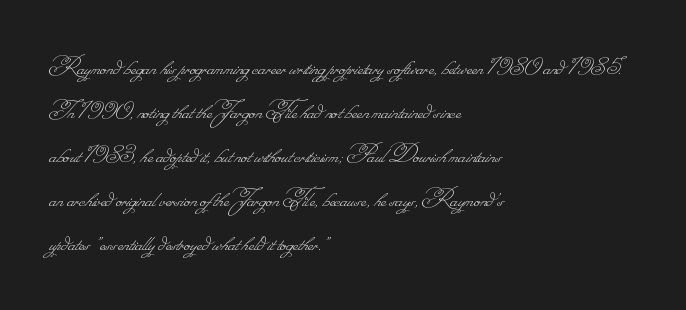
{"bold": "no", "weight": "thin", "width": "normal", "stroke_contrast": "low", "monospaced": "no", "underline": "no", "align": "left", "line_spacing": "normal", "line_spacing_ratio": 1.57, "letter_spacing": "normal", "letter_spacing_em": 0.0, "glyph_px": 28}
